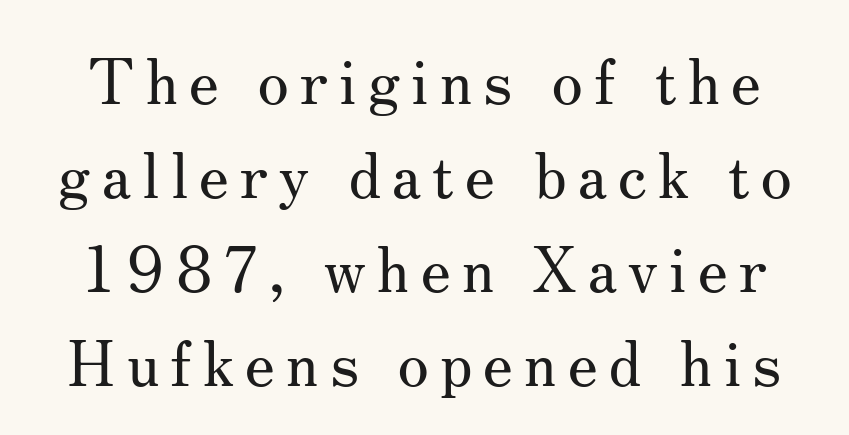
Q: Is the text bold? A: No.
Q: Is the text italic (slanted)? A: No, it is upright.
Q: Is the typeface a serif or a sans-serif typeface? A: Serif.
Q: Is the text underlined? A: No.
Q: Is the spacing between lines tight, normal or loose? A: Normal.
Q: Width (condensed, normal, or wide)? A: Normal.
Q: Stroke contrast? A: Medium.
Q: x-height? A: Small.
Q: Monospaced? A: No.
